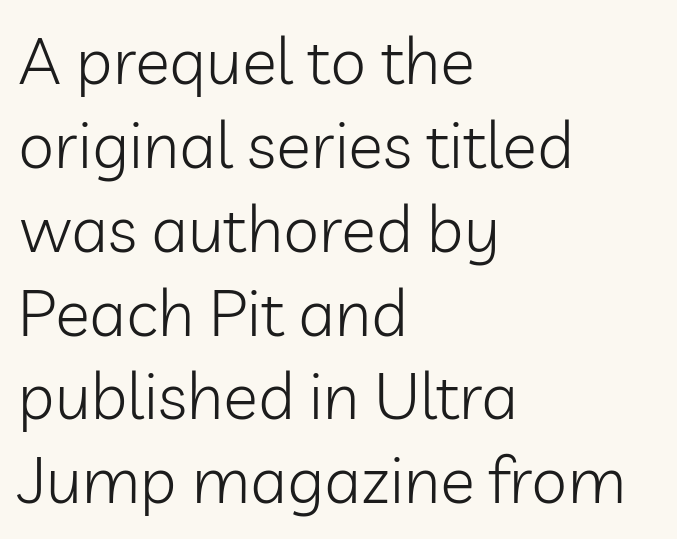
Q: Is the text bold? A: No.
Q: Is the text italic (slanted)? A: No, it is upright.
Q: Is the typeface a serif or a sans-serif typeface? A: Sans-serif.
Q: Is the text underlined? A: No.
Q: How is the paragraph aligned? A: Left-aligned.
Q: Is the spacing between letters normal or unusually wide? A: Normal.
Q: Is the spacing between lines tight, normal or loose? A: Normal.
Q: Width (condensed, normal, or wide)? A: Normal.
Q: Stroke contrast? A: Low.
Q: x-height? A: Medium.
Q: Monospaced? A: No.
